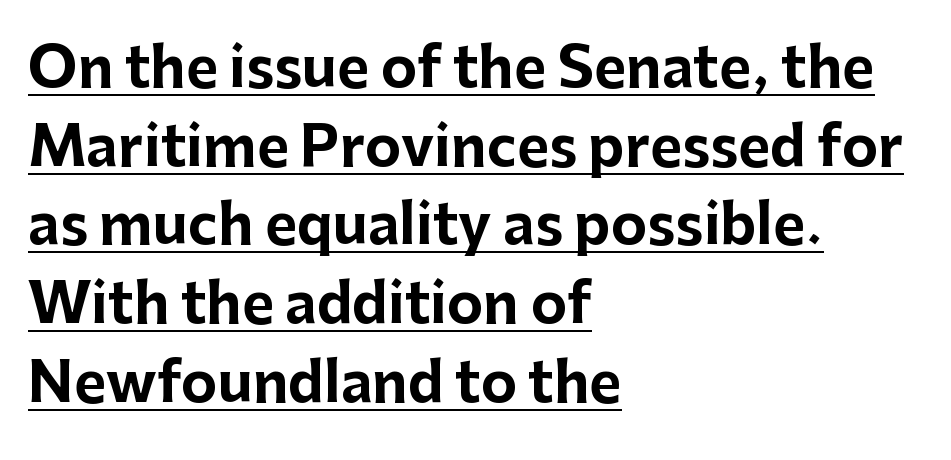
Each new line begins a customary step beneath the previous one. Glyph-to-glyph distance matches everyday printed text. Grotesque or geometric, the face here clearly has no serifs. Line beginnings align vertically; line endings do not. The typesetting leans heavy: a genuine bold.
